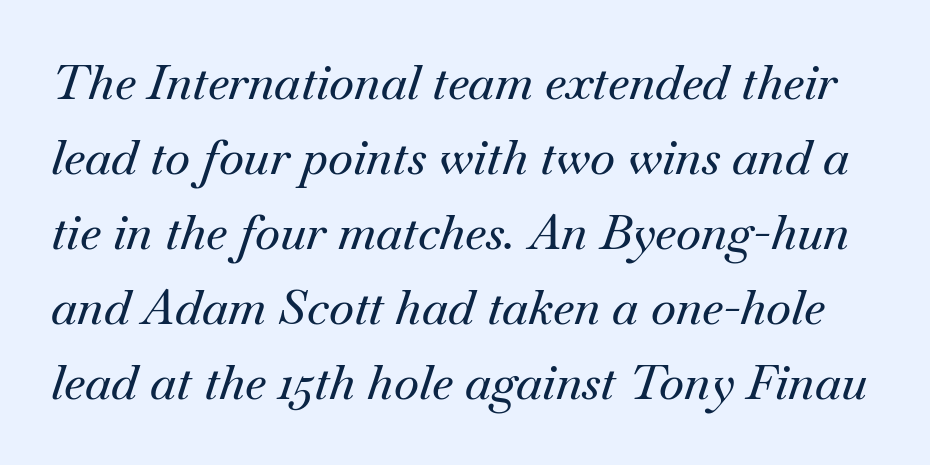
Q: Is the text italic (slanted)? A: Yes, it leans right by about 18 degrees.
Q: Is the typeface a serif or a sans-serif typeface? A: Serif.
Q: Is the text underlined? A: No.
Q: Is the spacing between letters normal or unusually wide? A: Normal.
Q: Is the spacing between lines tight, normal or loose? A: Normal.
Q: Width (condensed, normal, or wide)? A: Normal.
Q: Stroke contrast? A: Medium.
Q: x-height? A: Small.
Q: Monospaced? A: No.
